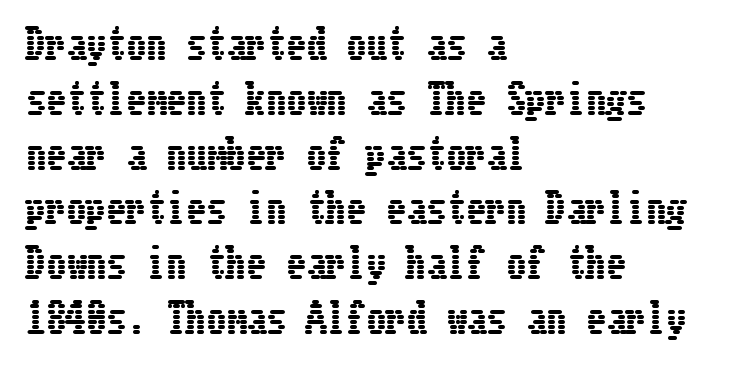
{"italic": "no", "width": "condensed", "stroke_contrast": "low", "x_height": "medium", "underline": "no", "align": "left", "line_spacing": "normal", "line_spacing_ratio": 1.37, "letter_spacing": "normal", "letter_spacing_em": 0.0, "glyph_px": 40}
